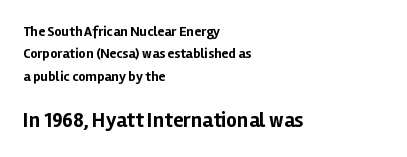
Successive baselines arrive at the customary interval. The setting favours the left margin, as ordinary paragraphs usually do. Students, this is bold: see how much ink each stroke carries. A clean baseline with only descenders dipping below it.
